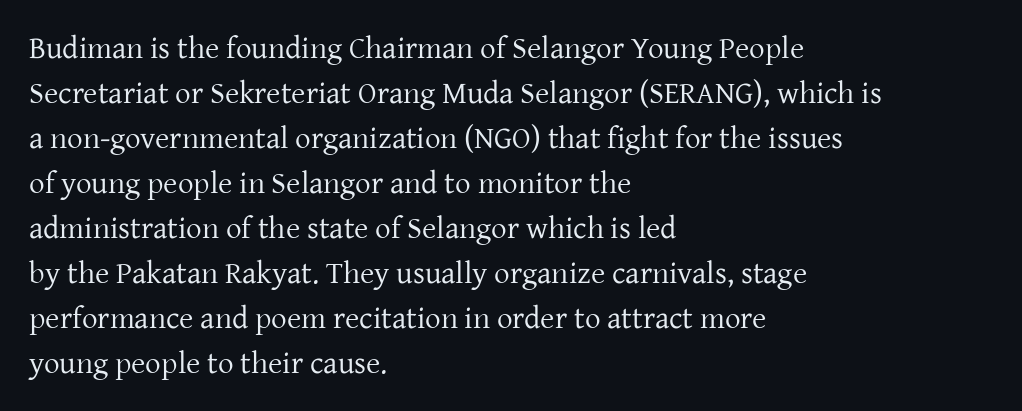
The image shows 31 px regular-weight serif type, upright; set left-aligned, normal line spacing (1.45x), normal letter spacing, not underlined; low stroke contrast and a medium x-height.
